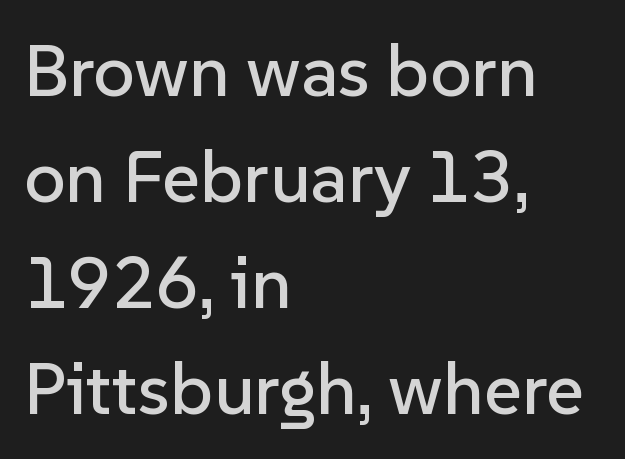
No word sits above an underline. Nobody touched the tracking dial on this one. Is the block centered? No — it sits flush against the left margin. Serifs: no, the terminals of the letterforms are clean. The letters advance in unequal steps, a hallmark of proportional type. If you drew a line through each stem, it would be perfectly vertical.
